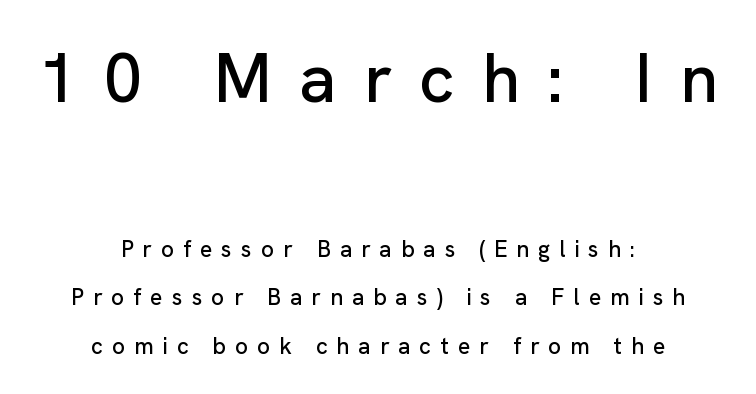
Q: Is the text italic (slanted)? A: No, it is upright.
Q: Is the typeface a serif or a sans-serif typeface? A: Sans-serif.
Q: Is the text underlined? A: No.
Q: How is the paragraph aligned? A: Centered.
Q: Is the spacing between letters normal or unusually wide? A: Unusually wide.
Q: Is the spacing between lines tight, normal or loose? A: Loose.
Q: Which block of text is set in a larger size, the first (top) or the second (bottom)? A: The first (top) one.
Q: Width (condensed, normal, or wide)? A: Normal.
Q: Stroke contrast? A: Low.
Q: x-height? A: Medium.
Q: Monospaced? A: No.
